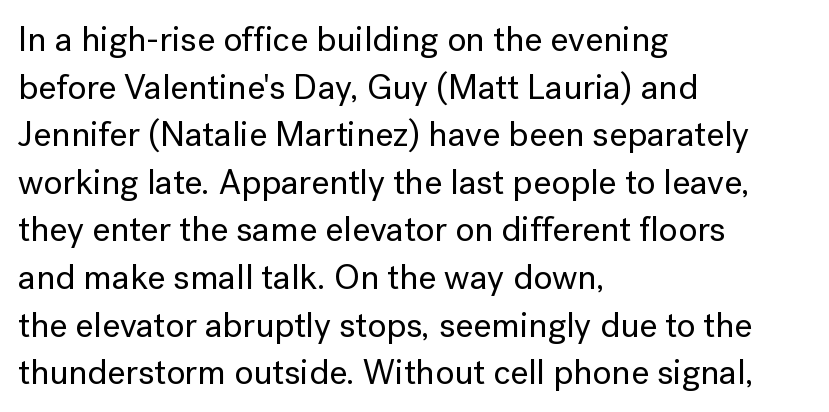
This rendering uses left alignment, leaving the right contour irregular. Varying glyph widths throughout — classic text-font behaviour. Students, note that the glyphs here touch the page at normal intervals. Designer's note — italics off, roman on. How would I describe the line gaps? Plain and ordinary. The strip under each line holds only bare page.
